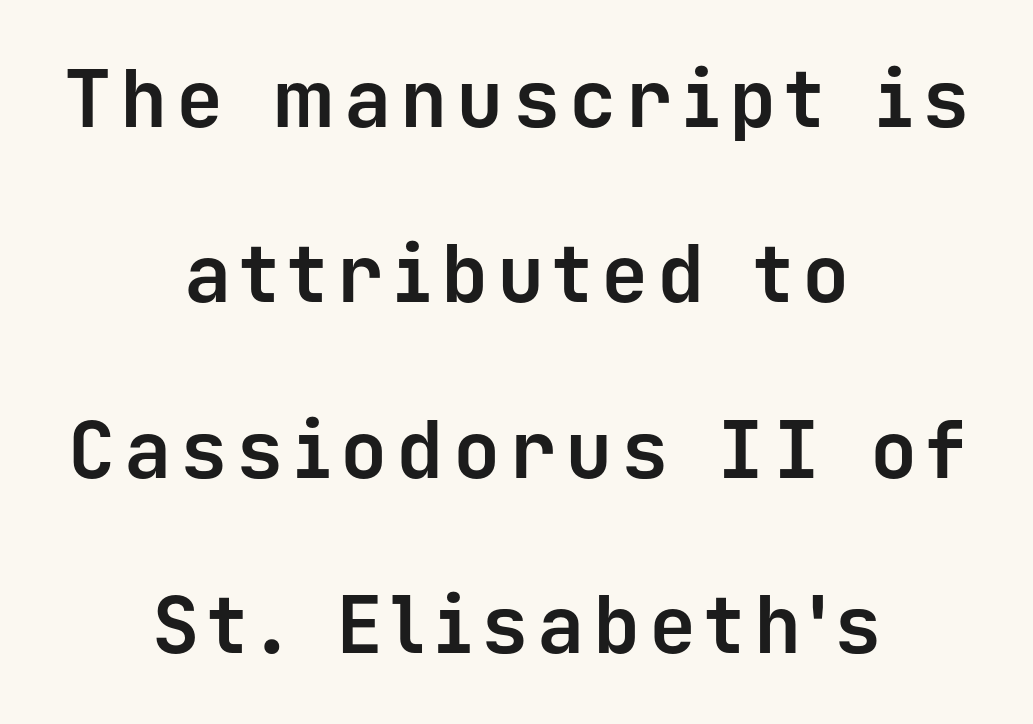
{"serif": "no", "italic": "no", "bold": "yes", "weight": "bold", "width": "normal", "stroke_contrast": "low", "x_height": "medium", "monospaced": "yes", "underline": "no", "align": "center", "line_spacing": "loose", "line_spacing_ratio": 2.22, "glyph_px": 79}
